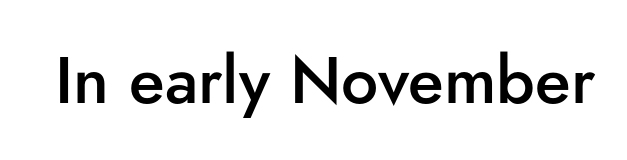
Q: Is the text bold? A: Semi-bold.
Q: Is the text italic (slanted)? A: No, it is upright.
Q: Is the typeface a serif or a sans-serif typeface? A: Sans-serif.
Q: Is the text underlined? A: No.
Q: Is the spacing between letters normal or unusually wide? A: Normal.
Q: Width (condensed, normal, or wide)? A: Normal.
Q: Stroke contrast? A: Low.
Q: x-height? A: Small.
Q: Monospaced? A: No.
